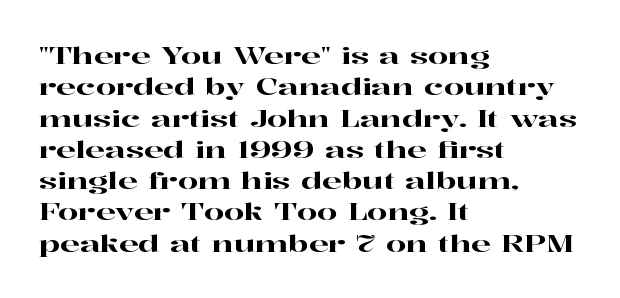
The passage shown is not underscored anywhere. The line texture is even and compact thanks to regular tracking. Nope, not italic — everything's standing straight. Each line starts at the same left margin while the right side varies. Notice how descenders clear the ascenders below comfortably — that's standard leading.
